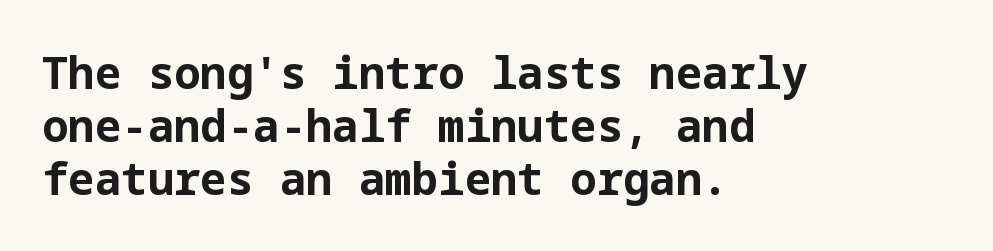
The image shows 44 px bold sans-serif type, upright; set left-aligned, line spacing 1.21x, normal letter spacing, not underlined; low stroke contrast and a medium x-height.
